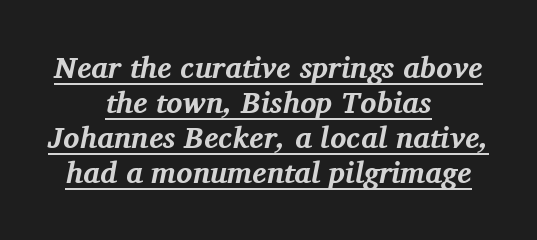
The image shows 30 px bold serif type, italic (leaning right); set centered, line spacing 1.17x, normal letter spacing, underlined; medium stroke contrast and a medium x-height.
